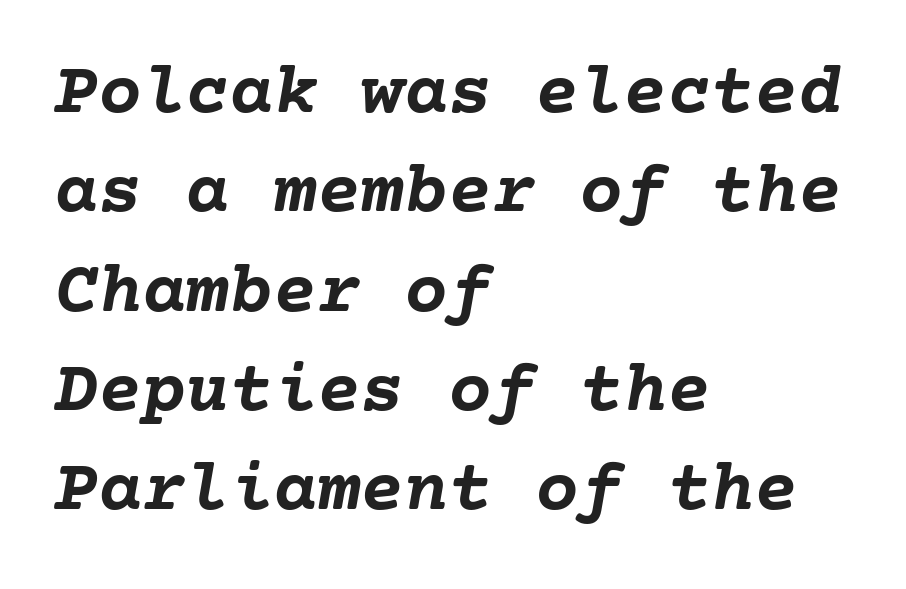
The typography opts for an oblique posture over an upright one. Typographic density is high because the face is bold. What's the leading like? Ordinary, nothing unusual. The space beneath each line is pristine and unruled. Does the copy run flush right? No — it runs flush left.
